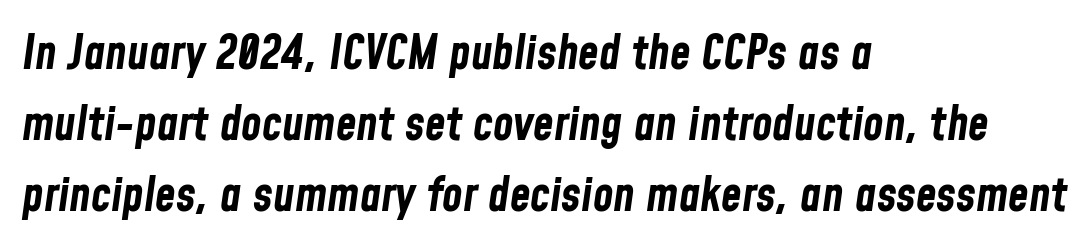
{"italic": "yes", "lean": "right", "slant_degrees": 8, "bold": "yes", "weight": "bold", "width": "condensed", "stroke_contrast": "low", "x_height": "medium", "monospaced": "no", "underline": "no", "align": "left", "line_spacing": "normal", "line_spacing_ratio": 1.51, "letter_spacing": "normal", "letter_spacing_em": 0.0, "glyph_px": 47}
